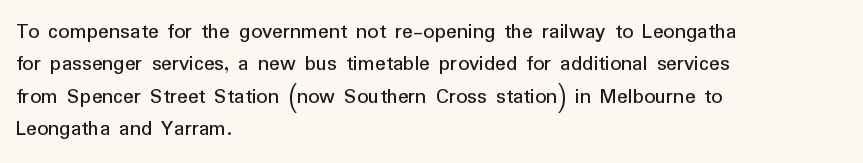
The image shows 22 px text type, upright; set left-aligned, normal line spacing (1.47x), normal letter spacing, not underlined.
